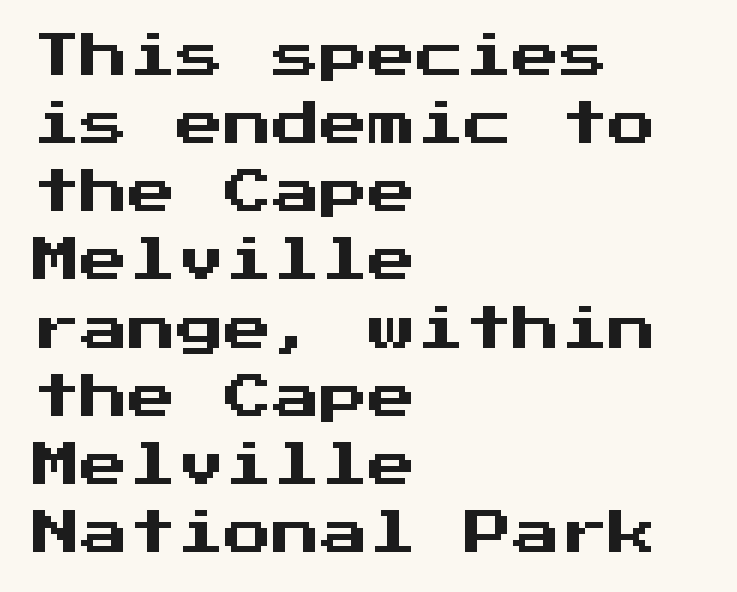
The image shows 48 px sans-serif type, upright; set left-aligned, normal line spacing (1.42x), normal letter spacing, not underlined; medium stroke contrast and a medium x-height.
